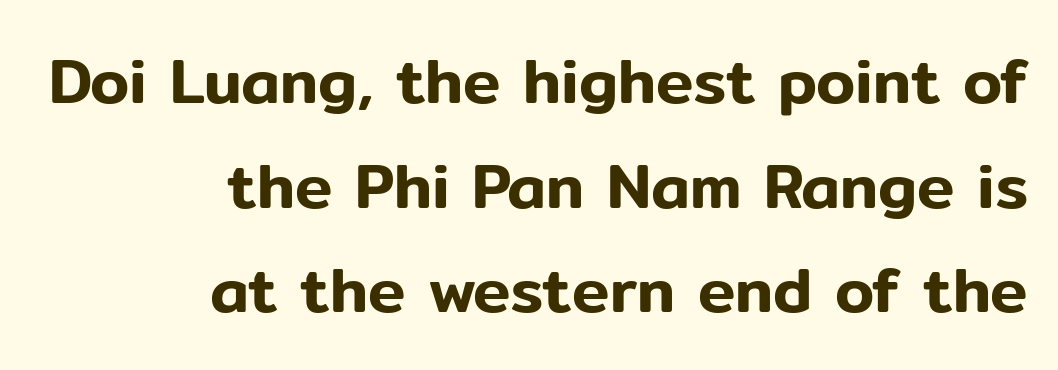
The foot of each line stays bare and open. This is roman type, the default non-slanted kind. A typesetter would label this face a sans. A flush-right, rag-left setting is used for this passage.
